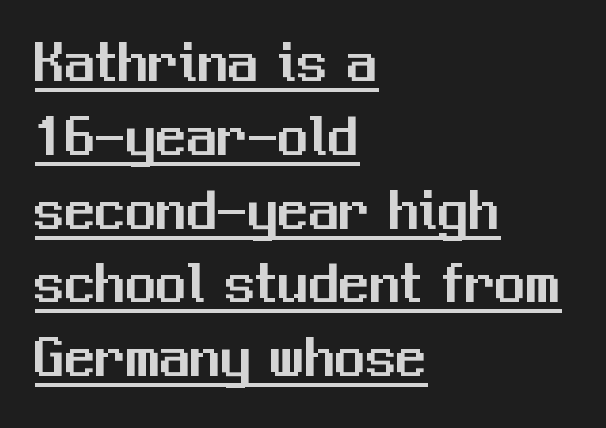
{"serif": "no", "italic": "no", "width": "normal", "stroke_contrast": "medium", "x_height": "medium", "monospaced": "no", "underline": "yes", "align": "left", "line_spacing_ratio": 1.21, "letter_spacing": "normal", "letter_spacing_em": 0.0, "glyph_px": 61}
